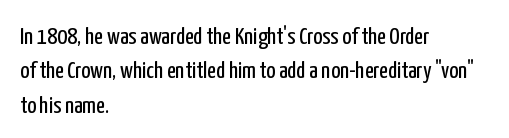
{"italic": "no", "bold": "no", "underline": "no", "align": "left", "line_spacing": "normal", "line_spacing_ratio": 1.43, "letter_spacing": "normal", "letter_spacing_em": 0.0, "glyph_px": 24}
